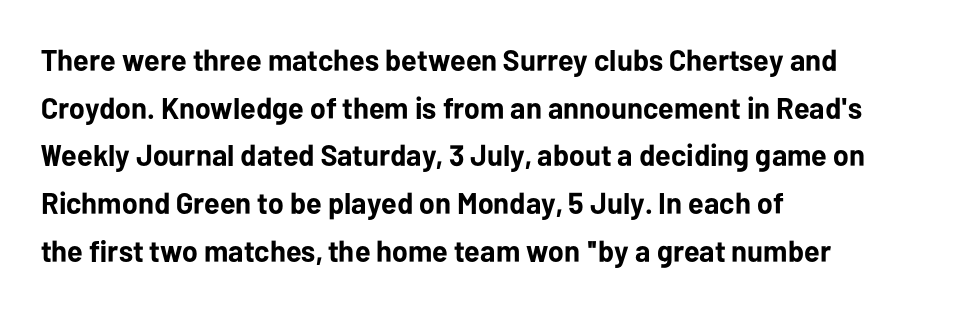
{"serif": "no", "italic": "no", "bold": "yes", "weight": "bold", "width": "normal", "stroke_contrast": "low", "x_height": "medium", "monospaced": "no", "underline": "no", "align": "left", "line_spacing": "normal", "line_spacing_ratio": 1.59, "letter_spacing": "normal", "letter_spacing_em": 0.0, "glyph_px": 30}
